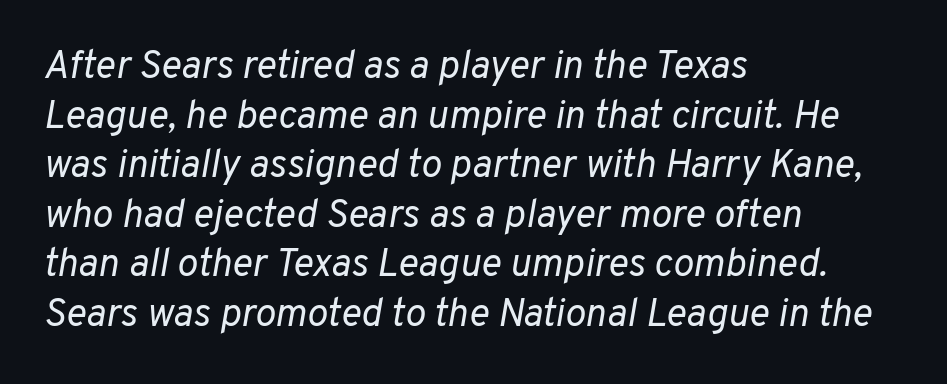
The image shows 39 px regular-weight type, italic (leaning right); set left-aligned, normal line spacing (1.27x), normal letter spacing, not underlined; low stroke contrast and a medium x-height.
